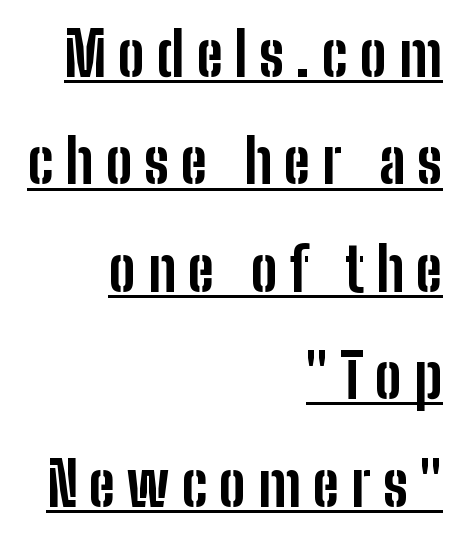
{"serif": "no", "italic": "no", "bold": "yes", "weight": "bold", "width": "condensed", "stroke_contrast": "low", "x_height": "medium", "monospaced": "no", "underline": "yes", "align": "right", "line_spacing_ratio": 1.79, "letter_spacing": "wide", "letter_spacing_em": 0.2, "glyph_px": 60}
